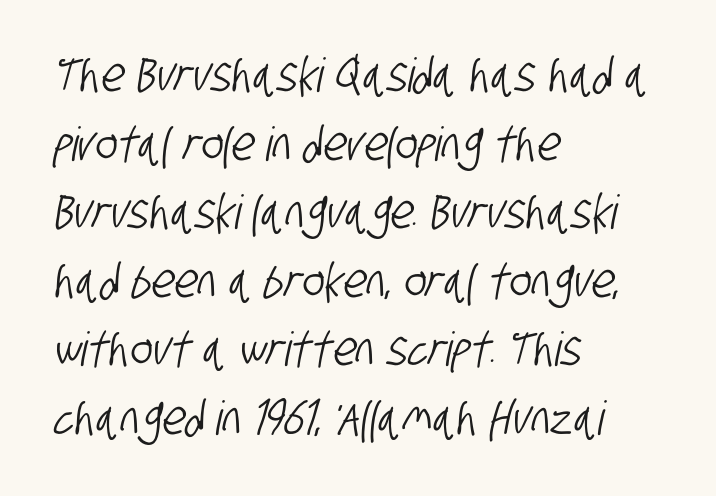
Q: Is the typeface a serif or a sans-serif typeface? A: Sans-serif.
Q: Is the text underlined? A: No.
Q: How is the paragraph aligned? A: Left-aligned.
Q: Is the spacing between letters normal or unusually wide? A: Normal.
Q: Is the spacing between lines tight, normal or loose? A: Normal.
Q: Width (condensed, normal, or wide)? A: Condensed.
Q: Stroke contrast? A: Low.
Q: x-height? A: Large.
Q: Monospaced? A: No.
